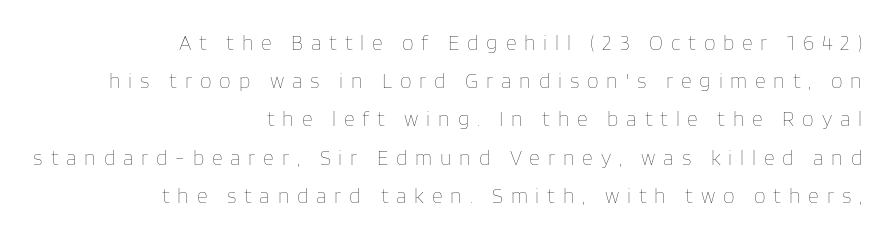
The image shows 21 px text type, upright; set right-aligned, line spacing 1.82x, unusually wide letter spacing (+0.37 em), not underlined.
